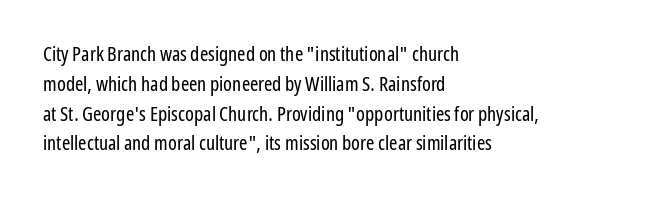
Q: Is the text bold? A: No.
Q: Is the text italic (slanted)? A: No, it is upright.
Q: Is the text underlined? A: No.
Q: How is the paragraph aligned? A: Left-aligned.
Q: Is the spacing between letters normal or unusually wide? A: Normal.
Q: Is the spacing between lines tight, normal or loose? A: Normal.
